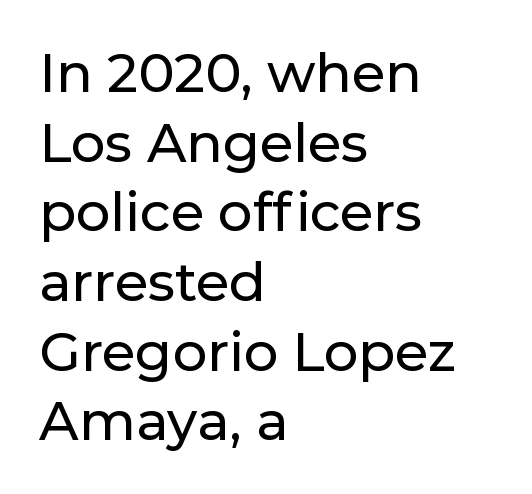
{"serif": "no", "italic": "no", "width": "normal", "stroke_contrast": "low", "x_height": "medium", "monospaced": "no", "underline": "no", "align": "left", "line_spacing": "normal", "line_spacing_ratio": 1.29, "letter_spacing": "normal", "letter_spacing_em": 0.0, "glyph_px": 54}
